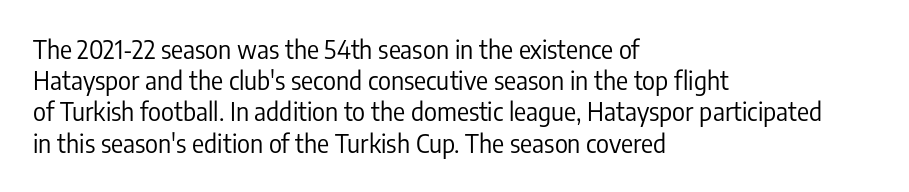
Q: Is the text bold? A: No.
Q: Is the text italic (slanted)? A: No, it is upright.
Q: Is the text underlined? A: No.
Q: How is the paragraph aligned? A: Left-aligned.
Q: Is the spacing between letters normal or unusually wide? A: Normal.
Q: Is the spacing between lines tight, normal or loose? A: Normal.
